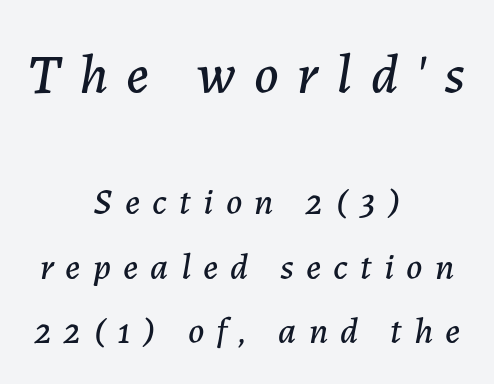
{"italic": "yes", "lean": "right", "slant_degrees": 7, "width": "normal", "stroke_contrast": "low", "x_height": "medium", "monospaced": "no", "underline": "no", "align": "center", "line_spacing_ratio": 1.75, "letter_spacing": "wide", "letter_spacing_em": 0.33, "larger_block": "first", "size_ratio": 1.51, "glyph_px": 56}
